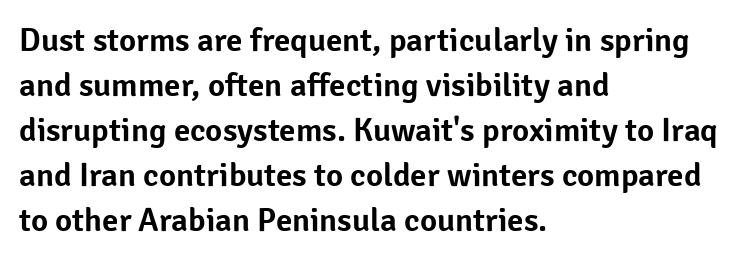
Q: Is the text italic (slanted)? A: No, it is upright.
Q: Is the typeface a serif or a sans-serif typeface? A: Sans-serif.
Q: Is the text underlined? A: No.
Q: How is the paragraph aligned? A: Left-aligned.
Q: Is the spacing between letters normal or unusually wide? A: Normal.
Q: Is the spacing between lines tight, normal or loose? A: Normal.
Q: Width (condensed, normal, or wide)? A: Normal.
Q: Stroke contrast? A: Low.
Q: x-height? A: Medium.
Q: Monospaced? A: No.
